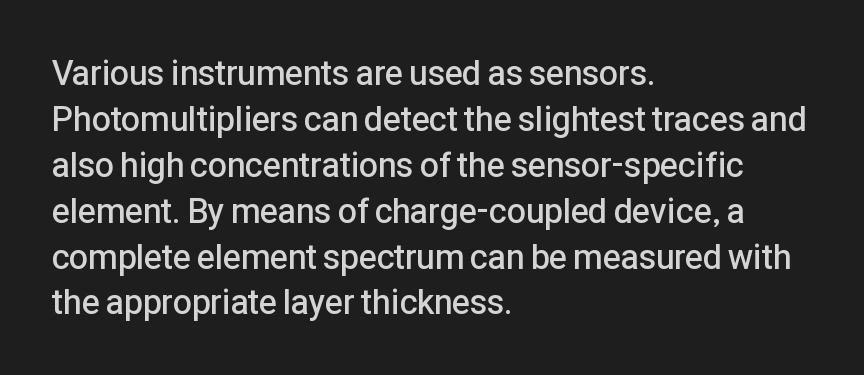
Q: Is the text bold? A: Semi-bold.
Q: Is the text italic (slanted)? A: No, it is upright.
Q: Is the typeface a serif or a sans-serif typeface? A: Sans-serif.
Q: Is the text underlined? A: No.
Q: How is the paragraph aligned? A: Left-aligned.
Q: Is the spacing between letters normal or unusually wide? A: Normal.
Q: Is the spacing between lines tight, normal or loose? A: Normal.
Q: Width (condensed, normal, or wide)? A: Normal.
Q: Stroke contrast? A: Low.
Q: x-height? A: Medium.
Q: Monospaced? A: No.
